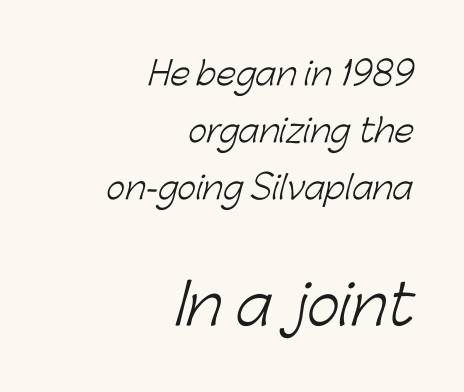
Q: Is the text bold? A: No.
Q: Is the typeface a serif or a sans-serif typeface? A: Sans-serif.
Q: Is the text underlined? A: No.
Q: How is the paragraph aligned? A: Right-aligned.
Q: Is the spacing between letters normal or unusually wide? A: Normal.
Q: Which block of text is set in a larger size, the first (top) or the second (bottom)? A: The second (bottom) one.
Q: Width (condensed, normal, or wide)? A: Normal.
Q: Stroke contrast? A: Low.
Q: x-height? A: Medium.
Q: Monospaced? A: No.
